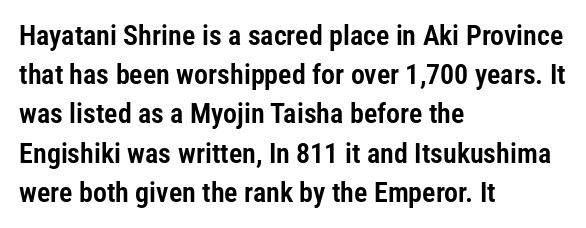
Unlike italic type, these characters show no tilt at all. These lines are rendered in a variable-pitch font. Does the leading feel generous? No, just average. Is the block centered? No — it sits flush against the left margin. Nobody drew a line under any word here.
